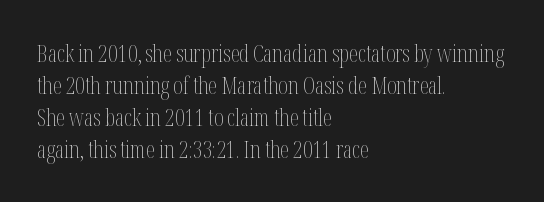
The image shows 23 px text type, upright; set left-aligned, normal line spacing (1.39x), normal letter spacing, not underlined.
